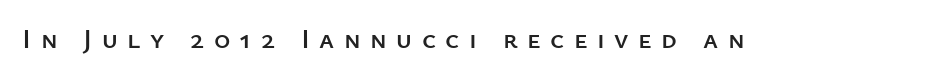
Q: Is the text italic (slanted)? A: No, it is upright.
Q: Is the typeface a serif or a sans-serif typeface? A: Sans-serif.
Q: Is the text underlined? A: No.
Q: Is the spacing between letters normal or unusually wide? A: Unusually wide.
Q: Width (condensed, normal, or wide)? A: Normal.
Q: Stroke contrast? A: Low.
Q: x-height? A: Medium.
Q: Monospaced? A: No.
